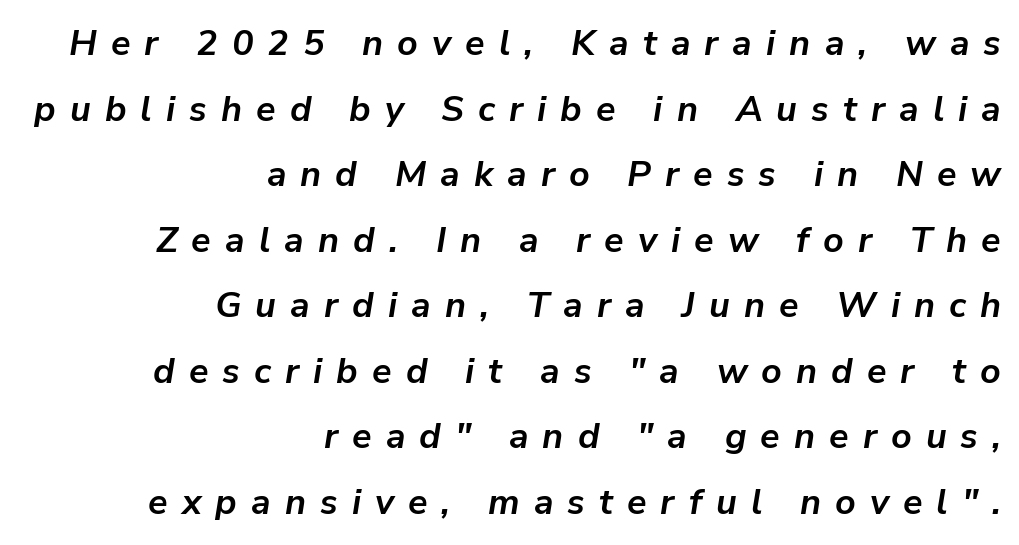
Q: Is the text bold? A: Yes.
Q: Is the text italic (slanted)? A: Yes, it leans right by about 9 degrees.
Q: Is the text underlined? A: No.
Q: How is the paragraph aligned? A: Right-aligned.
Q: Is the spacing between letters normal or unusually wide? A: Unusually wide.
Q: Width (condensed, normal, or wide)? A: Normal.
Q: Stroke contrast? A: Low.
Q: x-height? A: Medium.
Q: Monospaced? A: No.
